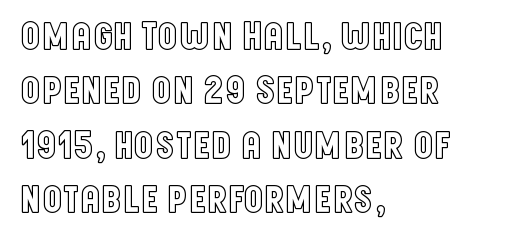
Posture: vertical. Only glyphs here, with clear space below each row. Proportional: the letters do not fall into vertical columns. How are the letters spaced? Ordinarily, with no added tracking.
